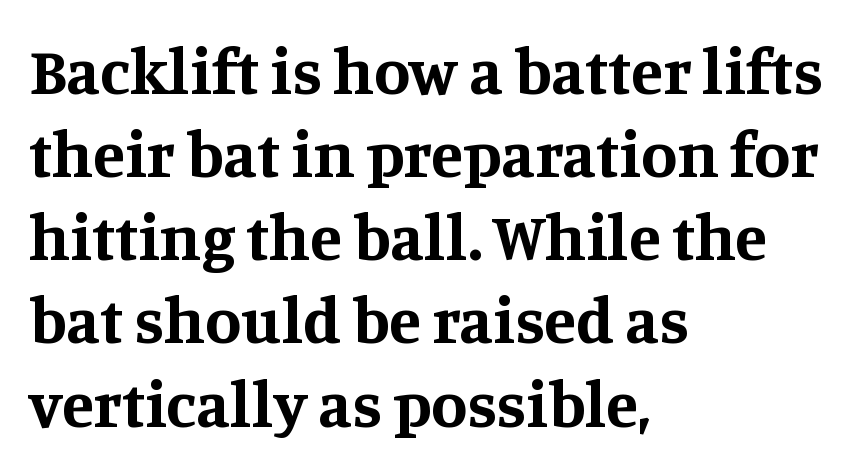
{"serif": "yes", "italic": "no", "bold": "yes", "weight": "bold", "width": "normal", "stroke_contrast": "medium", "x_height": "large", "monospaced": "no", "underline": "no", "align": "left", "line_spacing": "normal", "line_spacing_ratio": 1.26, "letter_spacing": "normal", "letter_spacing_em": 0.0, "glyph_px": 66}
